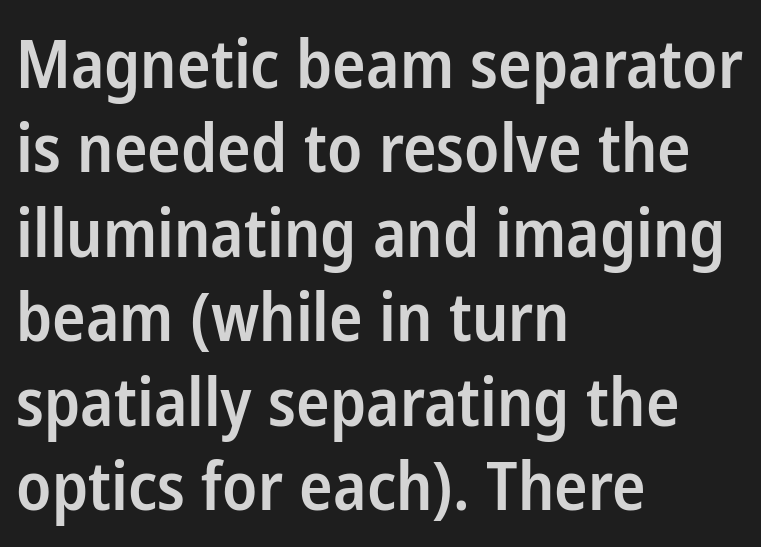
The image shows 67 px semibold, condensed sans-serif type, upright; set left-aligned, normal line spacing (1.26x), normal letter spacing, not underlined; low stroke contrast and a medium x-height.
